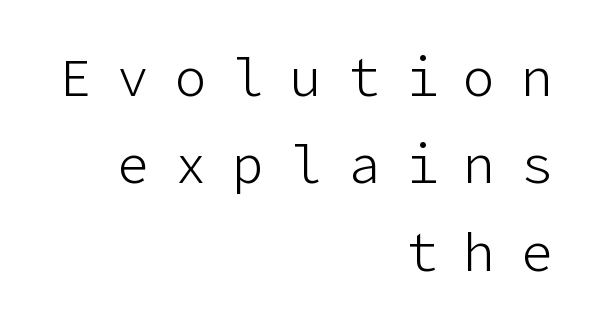
The rendering uses a moderate line-height, typical for paragraphs. In terms of posture, this sample is upright. The tracking reads as deliberately expanded to a designer's eye. The font family rendered here belongs to the sans-serif group. Visually the block forms a straight wall on the right and a jagged coastline on the left.
